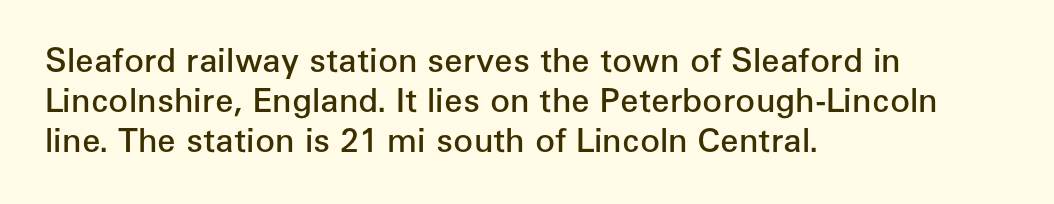
The image shows 33 px semibold sans-serif type, upright; set left-aligned, line spacing 1.21x, normal letter spacing, not underlined; low stroke contrast and a medium x-height.
